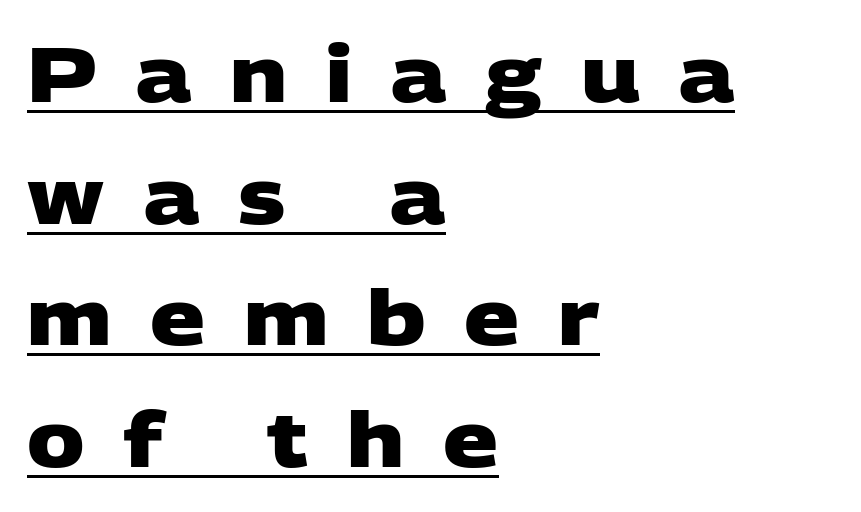
The horizontal fit of the characters is loose and conspicuously gappy. The space between consecutive lines is moderate. This rendering uses left alignment, leaving the right contour irregular. Summary of weight: heavy, a full bold.
